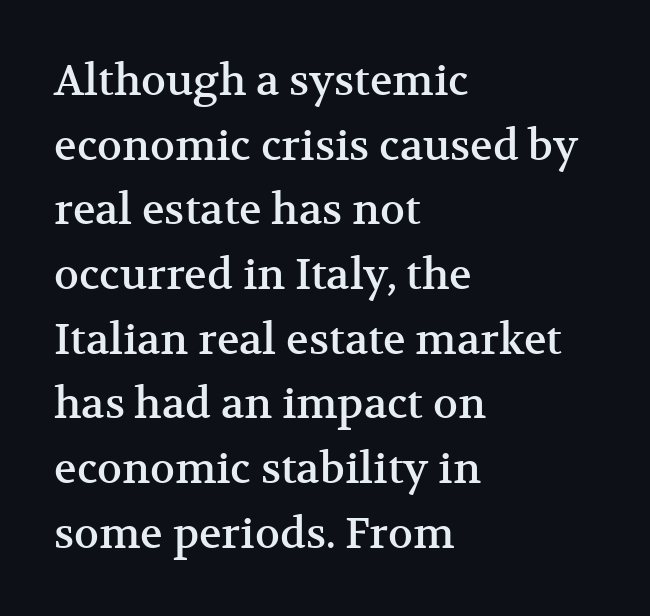
Q: Is the text italic (slanted)? A: No, it is upright.
Q: Is the typeface a serif or a sans-serif typeface? A: Serif.
Q: Is the text underlined? A: No.
Q: How is the paragraph aligned? A: Left-aligned.
Q: Is the spacing between letters normal or unusually wide? A: Normal.
Q: Is the spacing between lines tight, normal or loose? A: Normal.
Q: Width (condensed, normal, or wide)? A: Normal.
Q: Stroke contrast? A: Medium.
Q: x-height? A: Medium.
Q: Monospaced? A: No.
